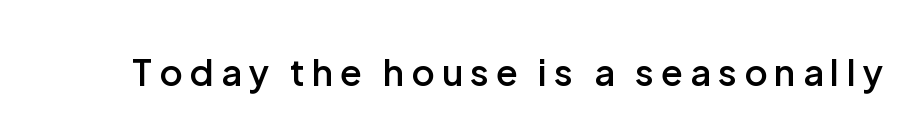
Honestly, there is no underline to notice here at all. The letters stand upright; this is a roman face. Character widths vary here, with narrow letters taking less room than wide ones. Typographic density is moderately raised because the face is semibold.
